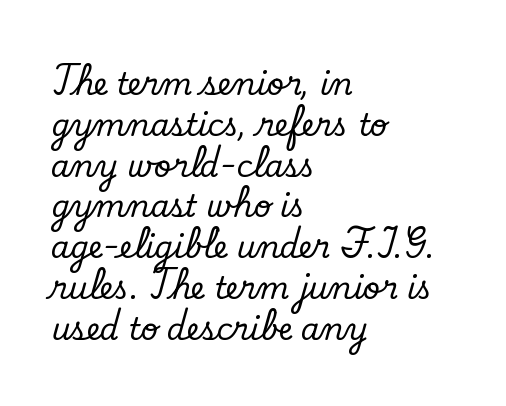
The image shows 30 px serif type; set left-aligned, normal line spacing (1.36x), normal letter spacing, not underlined; low stroke contrast and a small x-height.
